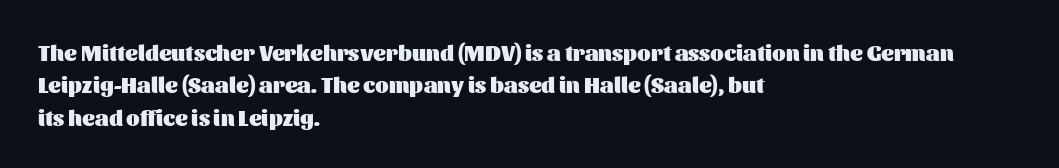
This block has exactly the height ordinary leading produces. A roman cut, with each character standing at attention. Typesetter's note: full bold, strokes at maximum text heaviness. The rendering anchors every line to the left-hand side.
